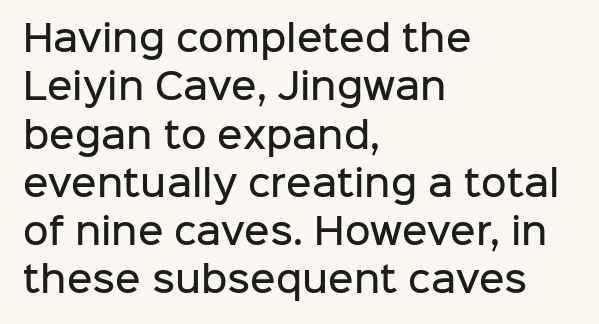
Q: Is the text bold? A: Semi-bold.
Q: Is the text italic (slanted)? A: No, it is upright.
Q: Is the typeface a serif or a sans-serif typeface? A: Sans-serif.
Q: Is the text underlined? A: No.
Q: How is the paragraph aligned? A: Left-aligned.
Q: Is the spacing between letters normal or unusually wide? A: Normal.
Q: Is the spacing between lines tight, normal or loose? A: Normal.
Q: Width (condensed, normal, or wide)? A: Normal.
Q: Stroke contrast? A: Low.
Q: x-height? A: Medium.
Q: Monospaced? A: No.
